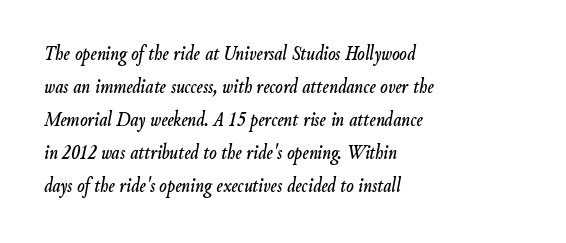
{"italic": "yes", "lean": "right", "slant_degrees": 9, "underline": "no", "align": "left", "line_spacing": "normal", "line_spacing_ratio": 1.5, "letter_spacing": "normal", "letter_spacing_em": 0.0, "glyph_px": 22}
